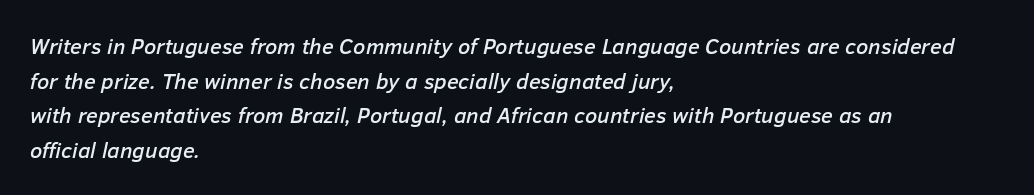
Compared with typical paragraphs, the rows here are spaced about the same. The rag falls on the right side of this text block. Glance below the letters and you will spot only blank space. This sample uses an oblique cut, with every glyph tilted off the vertical. The passage shown has conventional tracking throughout.
